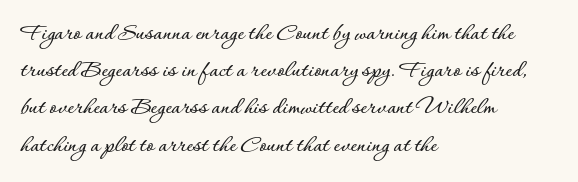
{"underline": "no", "align": "left", "line_spacing": "normal", "line_spacing_ratio": 1.49, "letter_spacing": "normal", "letter_spacing_em": 0.0, "glyph_px": 25}
